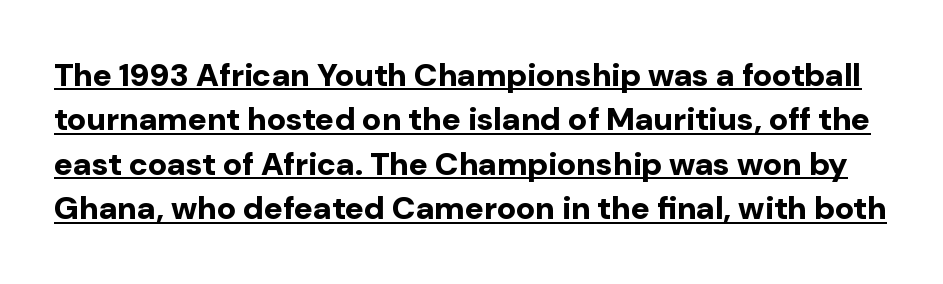
The image shows 32 px bold sans-serif type, upright; set normal line spacing (1.39x), normal letter spacing, underlined; low stroke contrast and a medium x-height.
